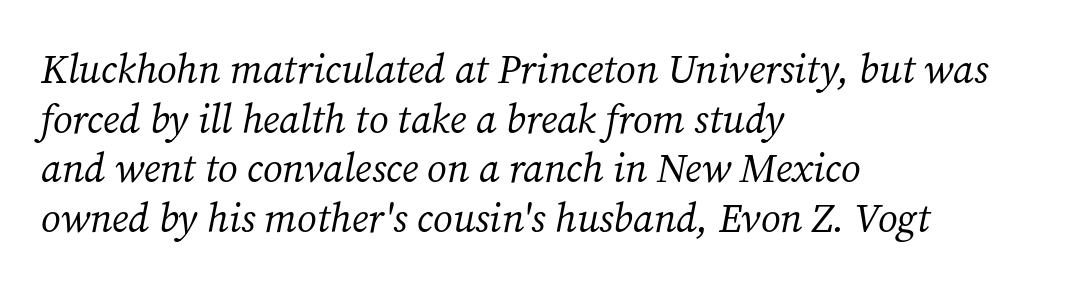
These lines are set flush left with a ragged right edge. The zone under the glyphs is completely vacant. In terms of posture, this sample is oblique. The passage shown has conventional tracking throughout.
